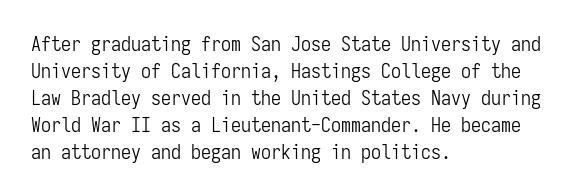
The image shows 20 px text type, upright; set left-aligned, normal line spacing (1.35x), normal letter spacing, not underlined.
